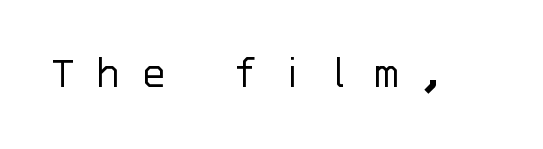
Q: Is the text bold? A: No.
Q: Is the text italic (slanted)? A: No, it is upright.
Q: Is the typeface a serif or a sans-serif typeface? A: Sans-serif.
Q: Is the text underlined? A: No.
Q: Is the spacing between letters normal or unusually wide? A: Unusually wide.
Q: Width (condensed, normal, or wide)? A: Normal.
Q: Stroke contrast? A: Low.
Q: x-height? A: Large.
Q: Monospaced? A: Yes.
